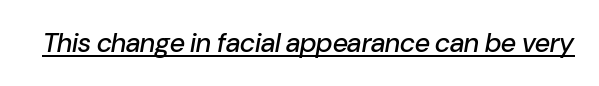
This sample carries an underscore along the baseline area. Observe the ordinary spacing: letters are neighbours, not strangers. This sample uses an oblique cut, with every glyph tilted off the vertical.
